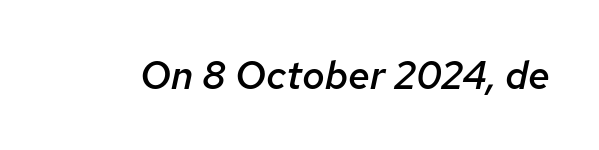
Stroke thickness is moderately raised; the sample reads as semibold. Do the characters align in a grid? No, the font is proportional. The face used here is rendered with its standard letterfit. The whole block is typeset with a tilt.
